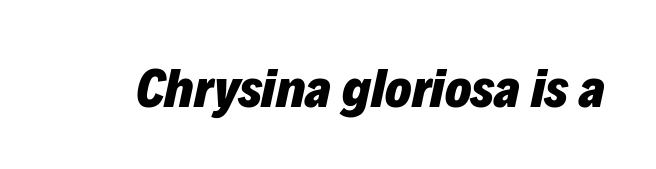
The image shows 55 px heavy type, italic (leaning right); set normal letter spacing, not underlined; low stroke contrast and a medium x-height.
